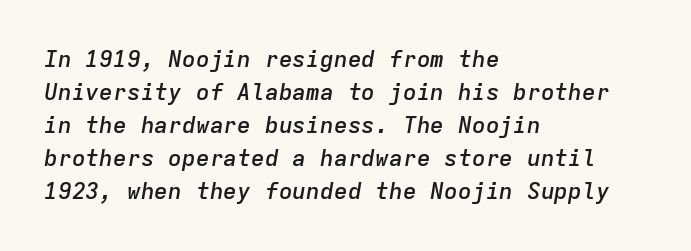
Q: Is the text bold? A: Semi-bold.
Q: Is the text italic (slanted)? A: Yes, it leans right by about 9 degrees.
Q: Is the text underlined? A: No.
Q: How is the paragraph aligned? A: Left-aligned.
Q: Is the spacing between letters normal or unusually wide? A: Normal.
Q: Is the spacing between lines tight, normal or loose? A: Normal.
